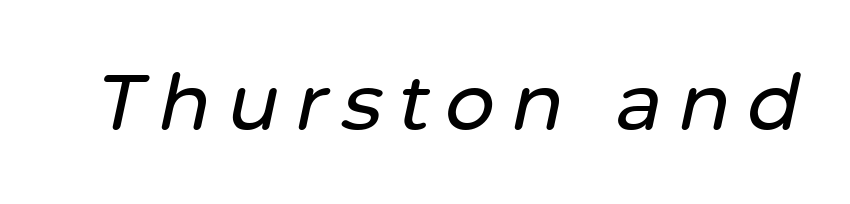
The image shows 78 px text type, italic (leaning right); set unusually wide letter spacing (+0.2 em), not underlined; low stroke contrast and a medium x-height.
